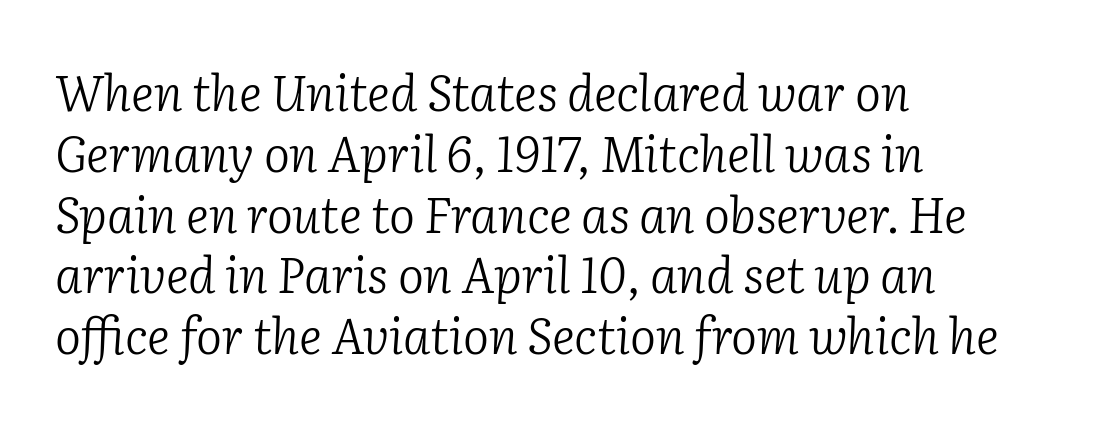
The image shows 49 px light serif type, italic (leaning right); set left-aligned, line spacing 1.24x, normal letter spacing, not underlined; low stroke contrast and a medium x-height.
